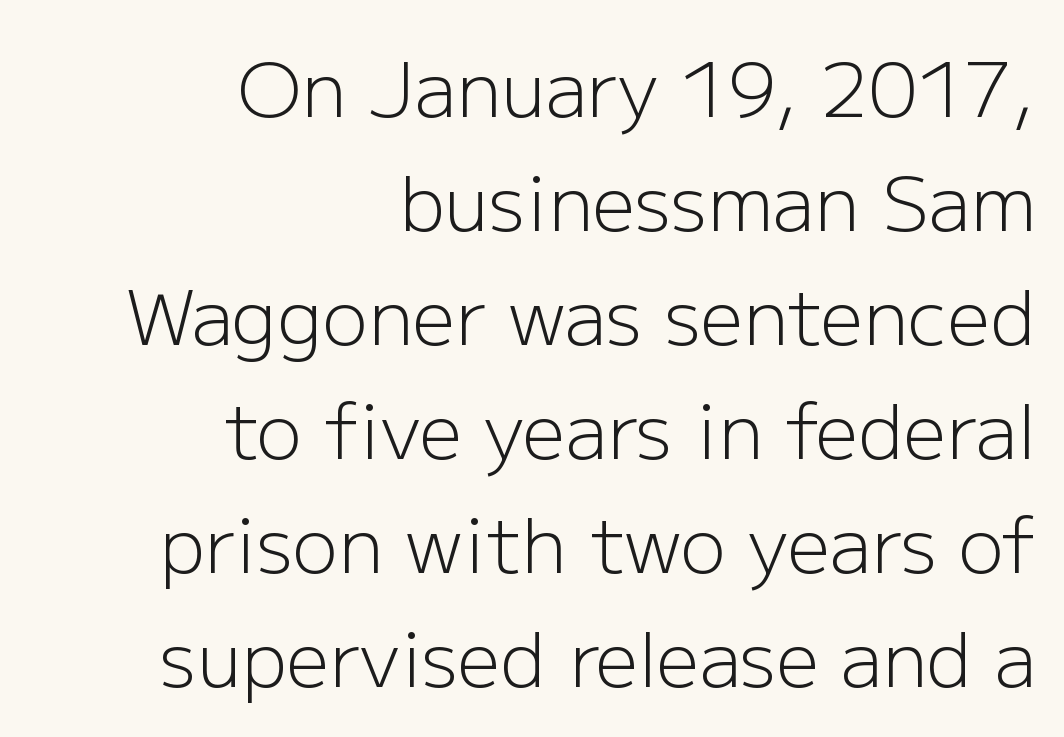
{"serif": "no", "italic": "no", "bold": "no", "weight": "light", "width": "normal", "stroke_contrast": "low", "x_height": "medium", "monospaced": "no", "underline": "no", "align": "right", "line_spacing": "normal", "line_spacing_ratio": 1.5, "letter_spacing": "normal", "letter_spacing_em": 0.0, "glyph_px": 76}
